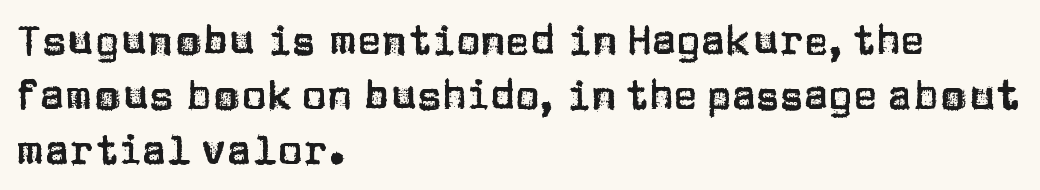
The image shows 41 px sans-serif type, upright; set left-aligned, normal line spacing (1.34x), normal letter spacing, not underlined; low stroke contrast and a large x-height.
